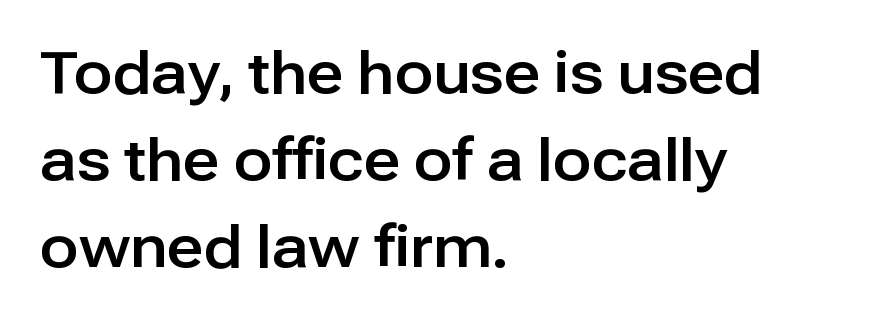
The image shows 57 px sans-serif type, upright; set left-aligned, normal line spacing (1.53x), normal letter spacing, not underlined; low stroke contrast and a medium x-height.
